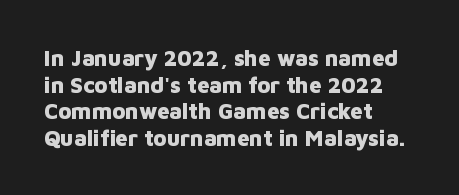
{"italic": "no", "bold": "yes", "underline": "no", "align": "left", "line_spacing_ratio": 1.21, "letter_spacing": "normal", "letter_spacing_em": 0.0, "glyph_px": 22}
